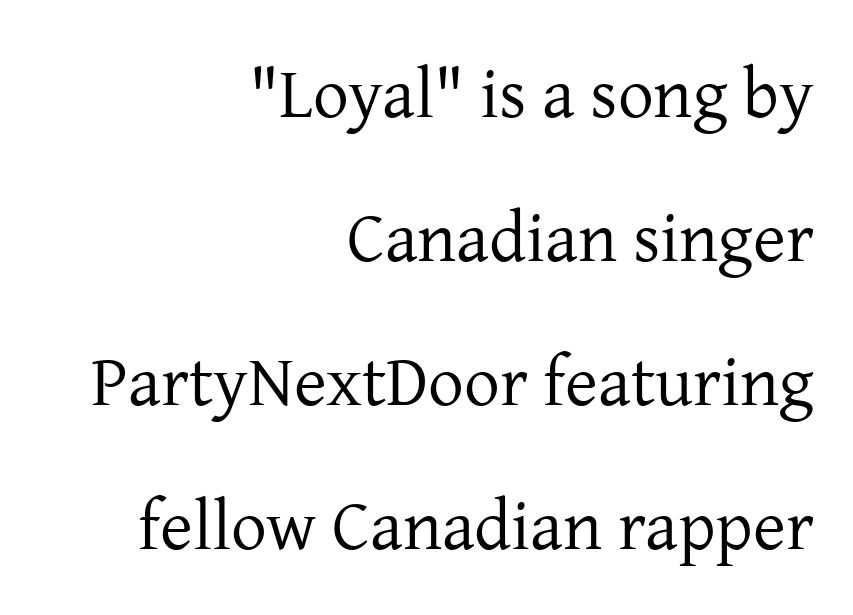
{"serif": "yes", "italic": "no", "bold": "no", "weight": "regular", "width": "normal", "stroke_contrast": "low", "x_height": "medium", "monospaced": "no", "underline": "no", "align": "right", "line_spacing": "loose", "line_spacing_ratio": 2.03, "letter_spacing": "normal", "letter_spacing_em": 0.0, "glyph_px": 71}
